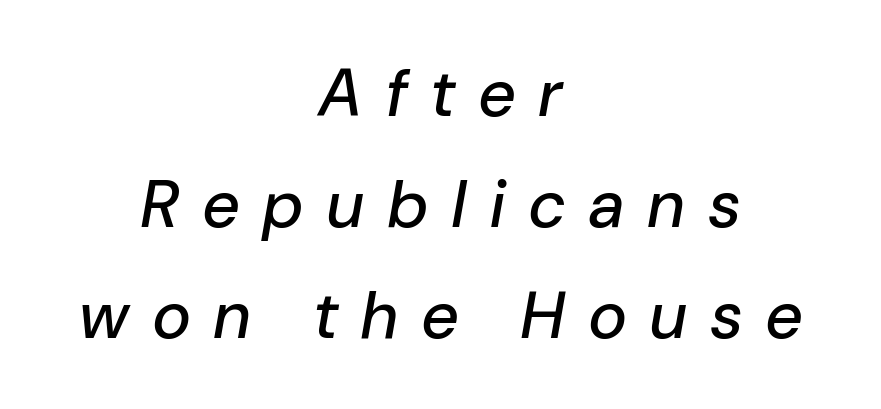
{"italic": "yes", "lean": "right", "slant_degrees": 10, "width": "normal", "stroke_contrast": "low", "x_height": "medium", "monospaced": "no", "underline": "no", "align": "center", "line_spacing": "normal", "line_spacing_ratio": 1.68, "letter_spacing": "wide", "letter_spacing_em": 0.37, "glyph_px": 66}
